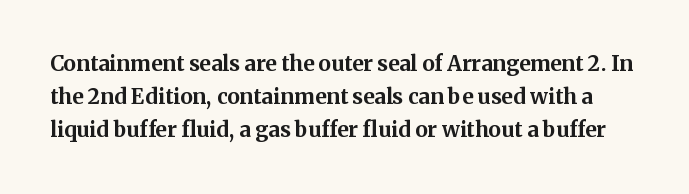
The image shows 21 px bold type, upright; set normal line spacing (1.58x), normal letter spacing, not underlined.
